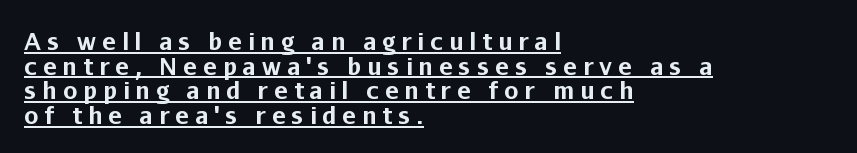
The image shows 23 px bold type, upright; set left-aligned, tight line spacing (1.07x), unusually wide letter spacing (+0.26 em), underlined.
